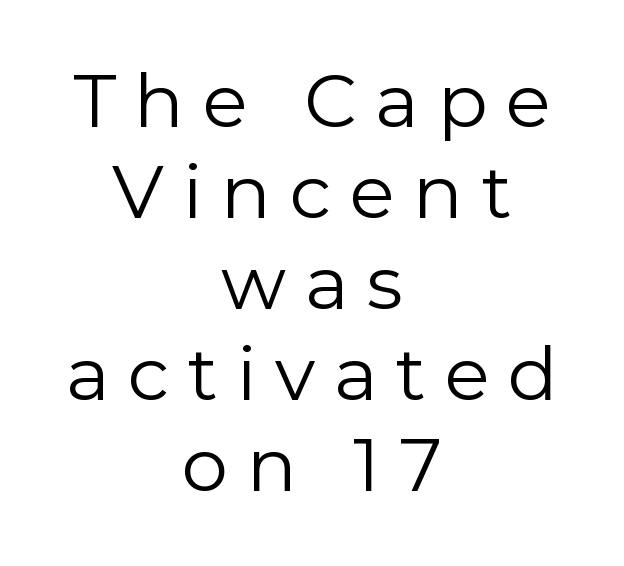
{"serif": "no", "italic": "no", "bold": "no", "weight": "regular", "width": "normal", "stroke_contrast": "low", "x_height": "medium", "monospaced": "no", "underline": "no", "align": "center", "line_spacing_ratio": 1.23, "letter_spacing": "wide", "letter_spacing_em": 0.25, "glyph_px": 74}
